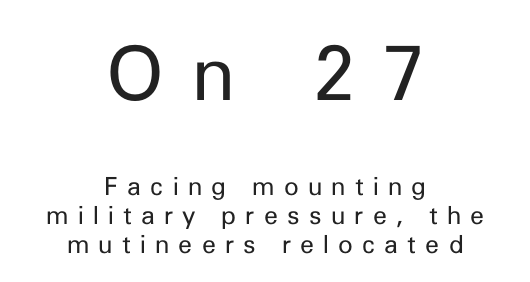
A typesetter would mark this as roman, not italic. Weight class: somewhere from thin through regular. Size contrast runs from large at the top to small at the bottom. Neither beginnings nor endings align; midpoints do. The font family rendered here belongs to the sans-serif group. The gaps between neighbouring characters are conspicuously large.
